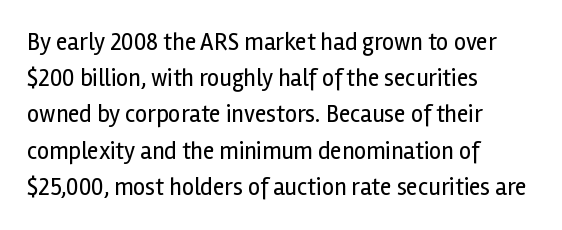
Default kerning and tracking; the words read as compact shapes. Tall strokes in this sample are plumb rather than angled. This rendering uses left alignment, leaving the right contour irregular. Students, observe: this is what conventionally led text looks like. Each stroke keeps to a modest, everyday thickness or less. Honestly, there is no underline to notice here at all.
